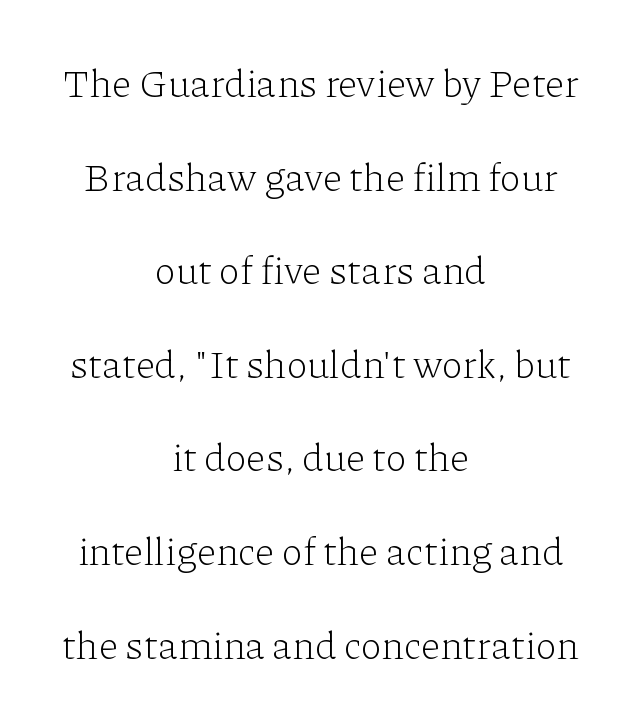
The image shows 39 px light serif type, upright; set centered, loose line spacing (2.4x), normal letter spacing, not underlined; low stroke contrast and a medium x-height.
